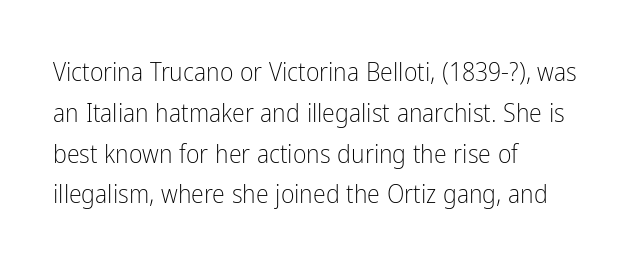
The gap between lines stays unmarked. No extra tracking has been applied to these lines. Does the leading feel generous? No, just average. Short and long lines alike share a common starting point at left.
